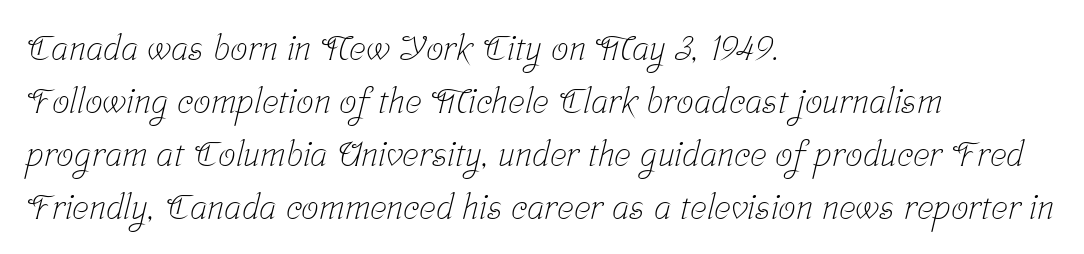
Q: Is the text bold? A: No.
Q: Is the typeface a serif or a sans-serif typeface? A: Serif.
Q: Is the text underlined? A: No.
Q: How is the paragraph aligned? A: Left-aligned.
Q: Is the spacing between letters normal or unusually wide? A: Normal.
Q: Is the spacing between lines tight, normal or loose? A: Normal.
Q: Width (condensed, normal, or wide)? A: Condensed.
Q: Stroke contrast? A: Low.
Q: x-height? A: Medium.
Q: Monospaced? A: No.
